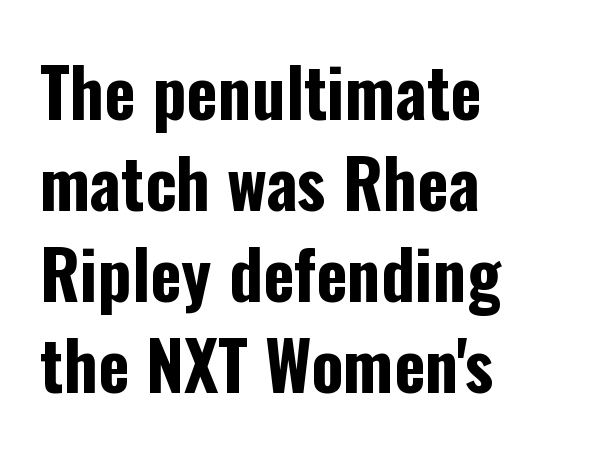
{"serif": "no", "italic": "no", "bold": "yes", "weight": "bold", "width": "condensed", "stroke_contrast": "low", "x_height": "medium", "monospaced": "no", "underline": "no", "align": "left", "line_spacing": "normal", "line_spacing_ratio": 1.36, "letter_spacing": "normal", "letter_spacing_em": 0.0, "glyph_px": 67}
